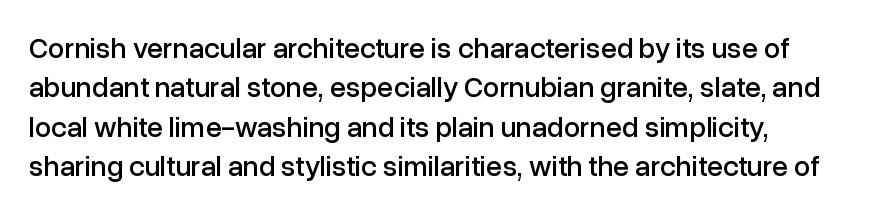
You could not count columns in this text — the font is proportionally spaced. One glance says typical: line gaps are just what's usual. A sans-serif font was chosen for this passage. Does the lettering tilt? It doesn't — this is upright. Anything drawn beneath the words? Only blank space. The gaps between neighbouring characters are ordinary and unremarkable.
